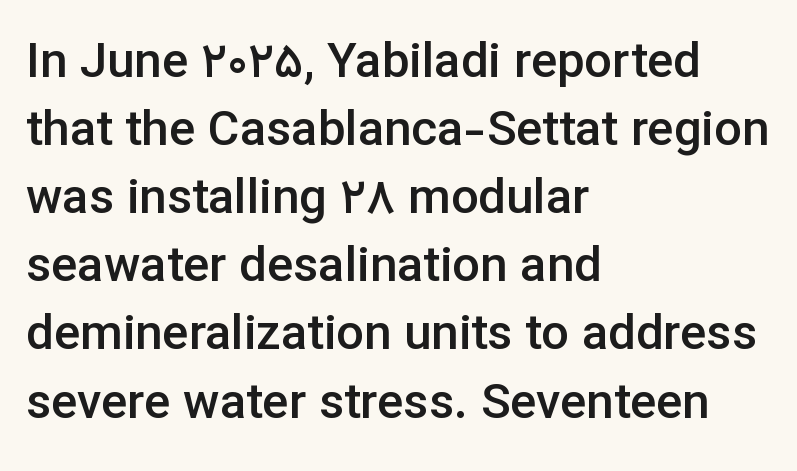
The typography opts for an upright posture over an oblique one. The passage shown has conventional tracking throughout. Spacing verdict: proportional, widths tailored to each character. The typeface chosen for these lines omits serifs. Beneath every word, the page is bare.
